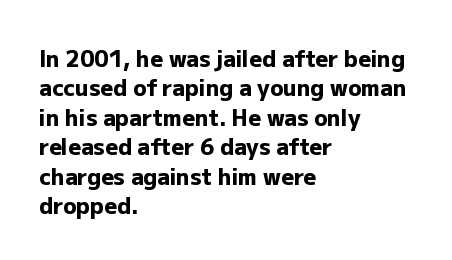
Q: Is the text bold? A: Yes.
Q: Is the text italic (slanted)? A: No, it is upright.
Q: Is the text underlined? A: No.
Q: How is the paragraph aligned? A: Left-aligned.
Q: Is the spacing between letters normal or unusually wide? A: Normal.
Q: Is the spacing between lines tight, normal or loose? A: Normal.
